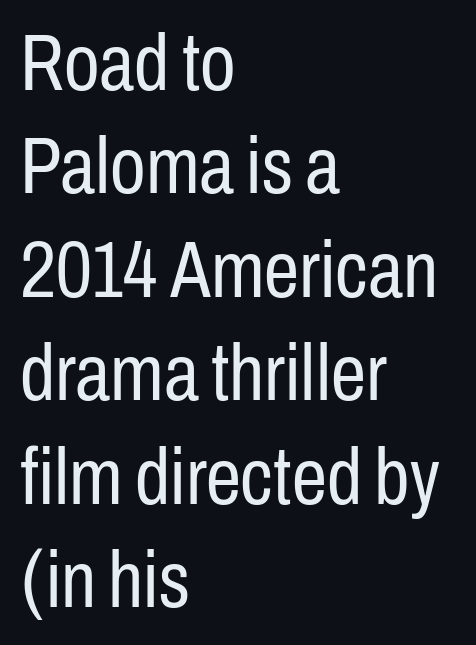
Q: Is the text bold? A: No.
Q: Is the text italic (slanted)? A: No, it is upright.
Q: Is the typeface a serif or a sans-serif typeface? A: Sans-serif.
Q: Is the text underlined? A: No.
Q: How is the paragraph aligned? A: Left-aligned.
Q: Is the spacing between letters normal or unusually wide? A: Normal.
Q: Is the spacing between lines tight, normal or loose? A: Normal.
Q: Width (condensed, normal, or wide)? A: Condensed.
Q: Stroke contrast? A: Low.
Q: x-height? A: Medium.
Q: Monospaced? A: No.
